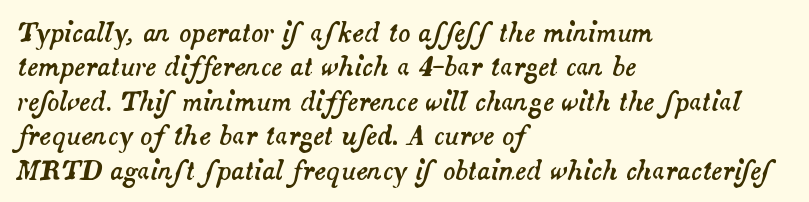
{"italic": "yes", "lean": "right", "slant_degrees": 14, "underline": "no", "align": "left", "line_spacing": "normal", "line_spacing_ratio": 1.38, "letter_spacing": "normal", "letter_spacing_em": 0.0, "glyph_px": 25}
